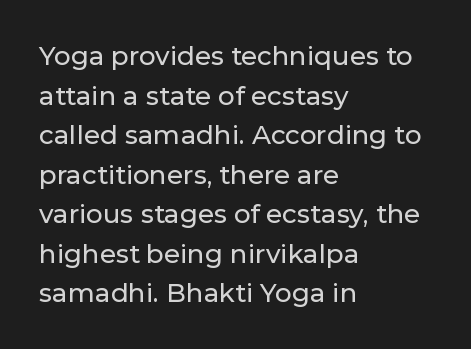
The image shows 26 px text type, upright; set left-aligned, normal line spacing (1.52x), normal letter spacing, not underlined.
